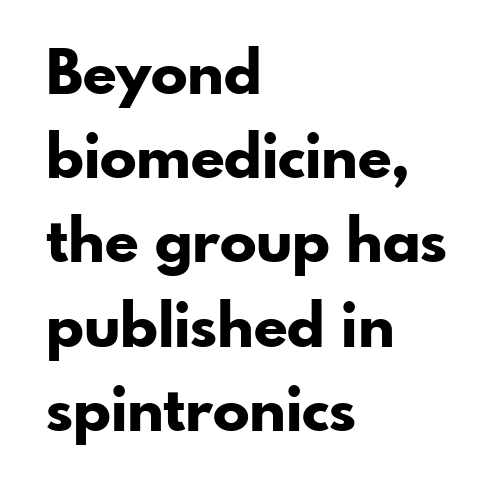
Honestly, the letter spacing is just normal — you wouldn't notice it. Anything drawn beneath the words? Only blank space. The letters stand upright; this is a roman face. This rendering employs a face without finishing strokes, i.e., a sans-serif. Reading down the block, your eye returns to a fixed left position each line. A dark, heavy texture on the line: the type is bold.
